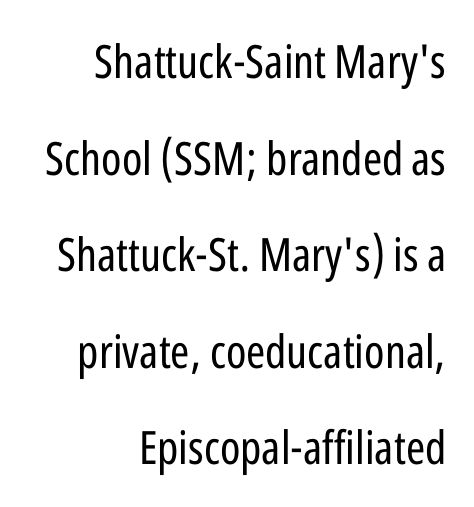
Q: Is the text bold? A: No.
Q: Is the text italic (slanted)? A: No, it is upright.
Q: Is the typeface a serif or a sans-serif typeface? A: Sans-serif.
Q: Is the text underlined? A: No.
Q: How is the paragraph aligned? A: Right-aligned.
Q: Is the spacing between letters normal or unusually wide? A: Normal.
Q: Is the spacing between lines tight, normal or loose? A: Loose.
Q: Width (condensed, normal, or wide)? A: Condensed.
Q: Stroke contrast? A: Low.
Q: x-height? A: Medium.
Q: Monospaced? A: No.
